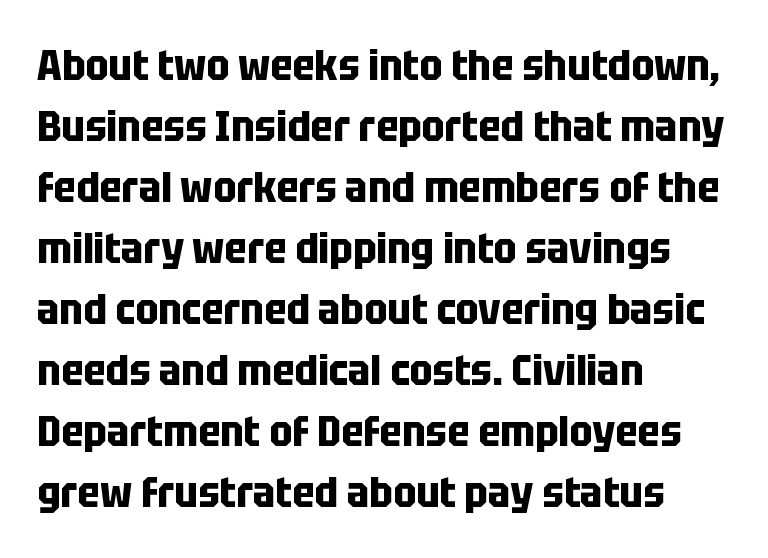
Posture: vertical. The compositor pushed each line to the left boundary. The gaps between neighbouring characters are ordinary and unremarkable. Successive baselines arrive at the customary interval. Decoration check: the copy has no underline. The characters display no serif detailing; their extremities are plain.
